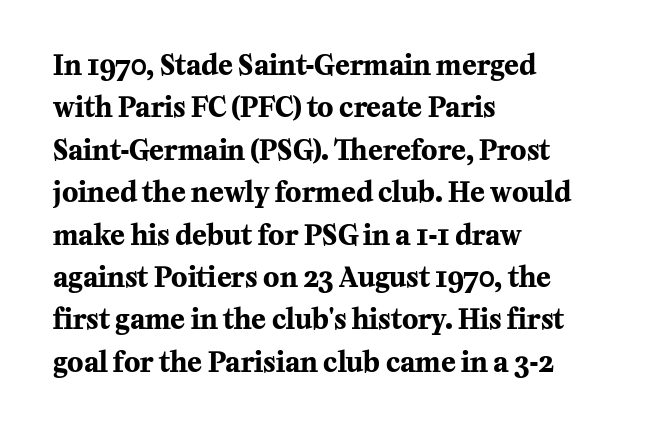
{"italic": "no", "bold": "yes", "underline": "no", "align": "left", "line_spacing": "normal", "line_spacing_ratio": 1.57, "letter_spacing": "normal", "letter_spacing_em": 0.0, "glyph_px": 27}
